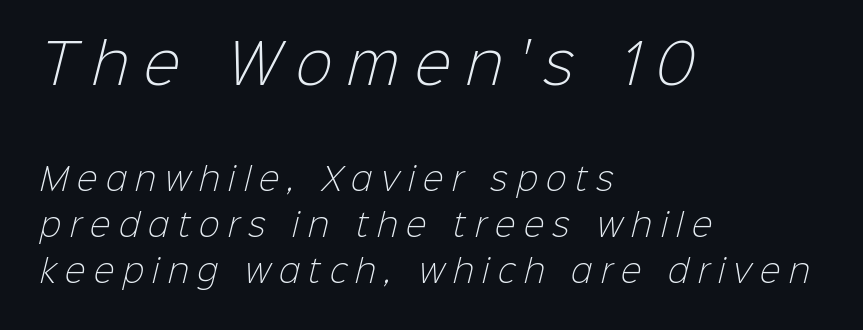
Summary of vertical rhythm: regular, with standard interline spacing. Spacing between characters has been opened up far beyond the box default. Serif or sans? Sans — the stroke terminals are bare. Varying glyph widths throughout — classic text-font behaviour. Look at the glyph heights: the upper group is clearly the bigger setting.
